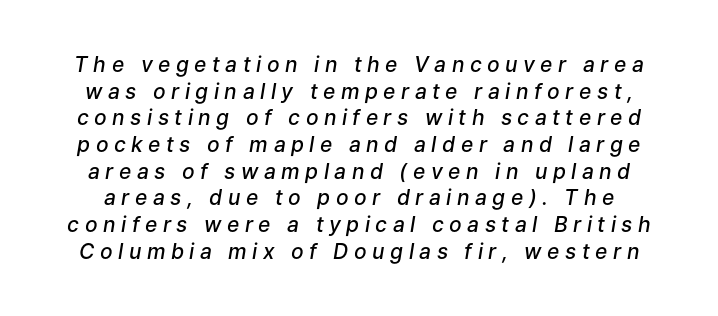
The image shows 21 px text type, italic (leaning right); set normal line spacing (1.27x), unusually wide letter spacing (+0.26 em), not underlined.
